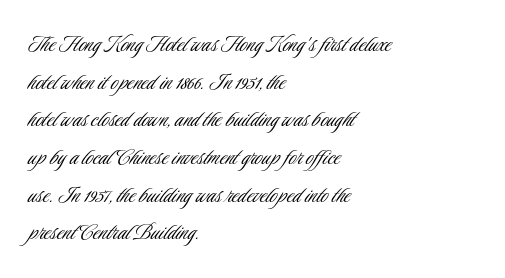
The image shows 26 px text type; set left-aligned, normal line spacing (1.45x), normal letter spacing, not underlined.
